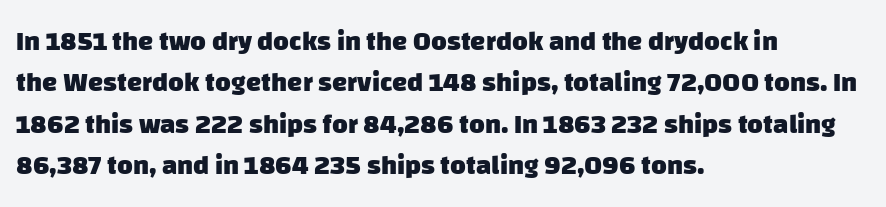
The rendering keeps characters at their native spacing. This rendering features lettering with no underline. Chunky letters — that's bold for sure. How would I describe the line gaps? Plain and ordinary. Teacher's note: observe the even left margin — that is flush-left alignment.
